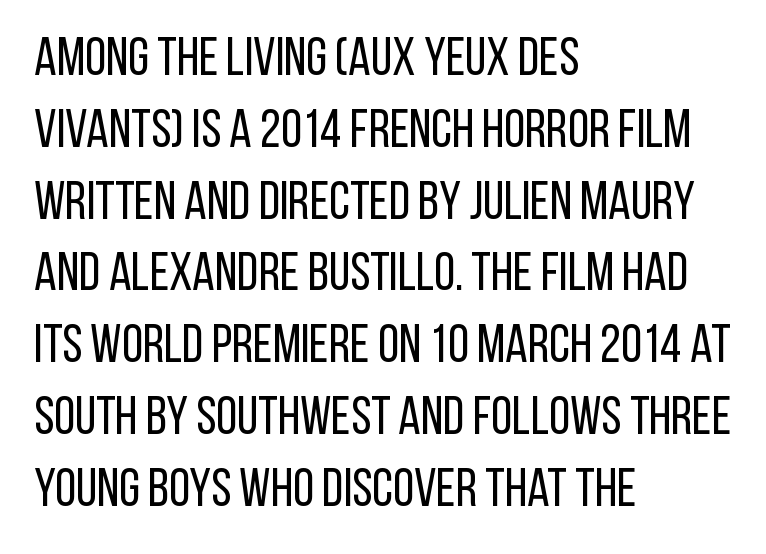
Q: Is the text bold? A: No.
Q: Is the text italic (slanted)? A: No, it is upright.
Q: Is the typeface a serif or a sans-serif typeface? A: Sans-serif.
Q: Is the text underlined? A: No.
Q: How is the paragraph aligned? A: Left-aligned.
Q: Is the spacing between letters normal or unusually wide? A: Normal.
Q: Is the spacing between lines tight, normal or loose? A: Normal.
Q: Width (condensed, normal, or wide)? A: Condensed.
Q: Stroke contrast? A: Low.
Q: x-height? A: Large.
Q: Monospaced? A: No.
